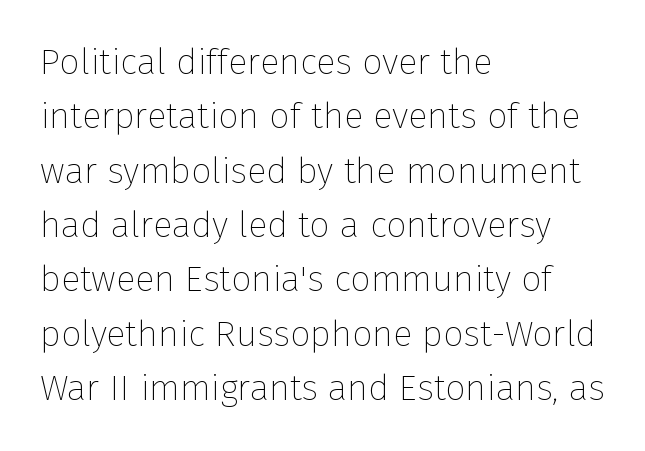
Q: Is the text bold? A: No.
Q: Is the text italic (slanted)? A: No, it is upright.
Q: Is the typeface a serif or a sans-serif typeface? A: Sans-serif.
Q: Is the text underlined? A: No.
Q: How is the paragraph aligned? A: Left-aligned.
Q: Is the spacing between letters normal or unusually wide? A: Normal.
Q: Is the spacing between lines tight, normal or loose? A: Normal.
Q: Width (condensed, normal, or wide)? A: Normal.
Q: Stroke contrast? A: Low.
Q: x-height? A: Medium.
Q: Monospaced? A: No.
